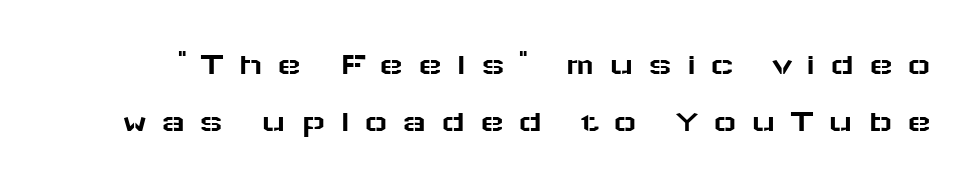
The rendering uses natural spacing where letterforms have individual widths. Here the glyphs are tracked loosely, breaking word shapes into spaced letters. A clean baseline with only descenders dipping below it. Is there any slant? The stems are plumb. What kind of face is this? One without serifs — a sans.
